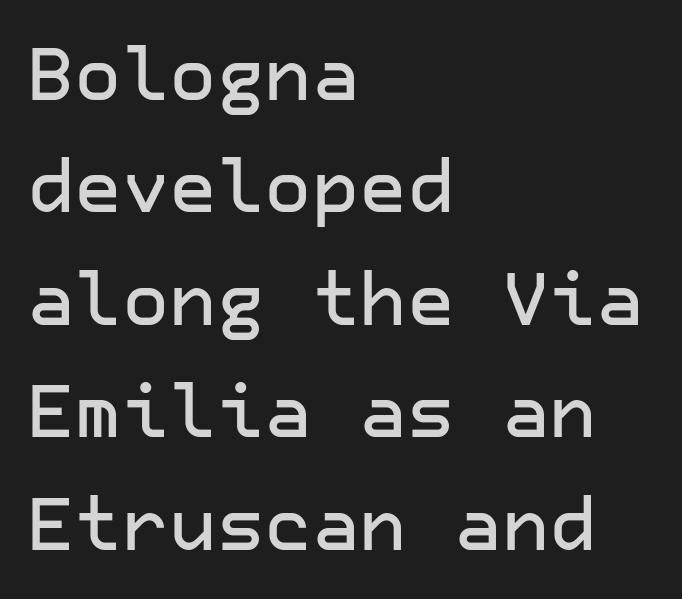
The image shows 73 px sans-serif type, upright; set left-aligned, normal line spacing (1.54x), normal letter spacing, not underlined; low stroke contrast and a medium x-height.
